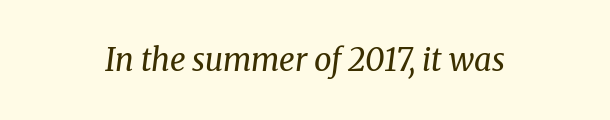
Q: Is the text bold? A: No.
Q: Is the text italic (slanted)? A: Yes, it leans right by about 8 degrees.
Q: Is the typeface a serif or a sans-serif typeface? A: Serif.
Q: Is the text underlined? A: No.
Q: Is the spacing between letters normal or unusually wide? A: Normal.
Q: Width (condensed, normal, or wide)? A: Normal.
Q: Stroke contrast? A: Medium.
Q: x-height? A: Medium.
Q: Monospaced? A: No.
